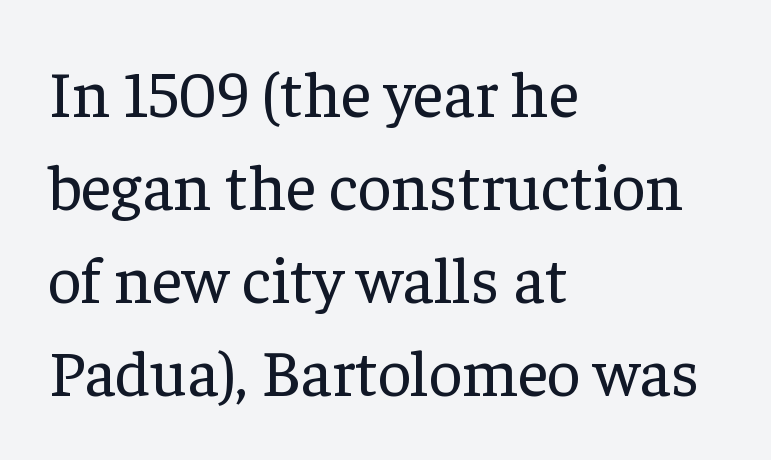
The image shows 66 px regular-weight serif type, upright; set left-aligned, normal line spacing (1.41x), normal letter spacing, not underlined; low stroke contrast and a medium x-height.
